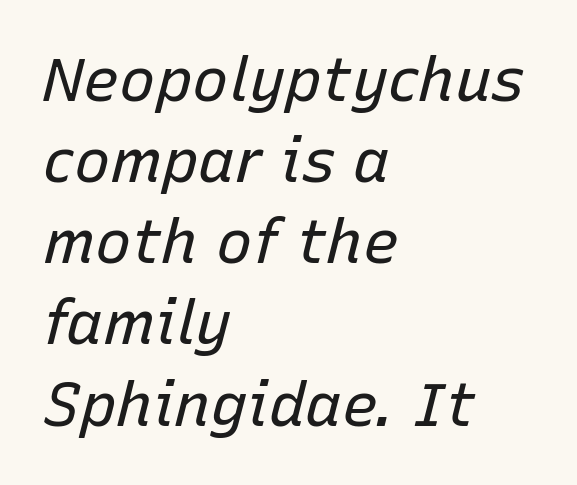
Q: Is the text bold? A: No.
Q: Is the text italic (slanted)? A: Yes, it leans right by about 15 degrees.
Q: Is the text underlined? A: No.
Q: How is the paragraph aligned? A: Left-aligned.
Q: Is the spacing between letters normal or unusually wide? A: Normal.
Q: Is the spacing between lines tight, normal or loose? A: Normal.
Q: Width (condensed, normal, or wide)? A: Normal.
Q: Stroke contrast? A: Low.
Q: x-height? A: Medium.
Q: Monospaced? A: No.
